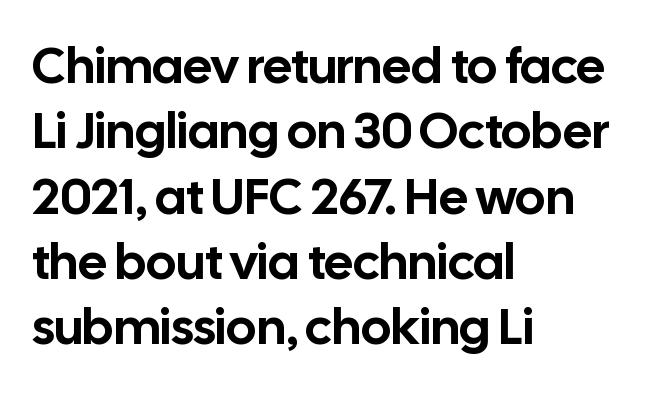
This sample is left-justified, so line endings fall wherever the words run out. The area under the type is left untouched. The glyphs in this specimen are sans serif. Is there much room between lines? A standard amount, neither cramped nor airy. In terms of posture, this sample is upright. Between one letter and the next there's only the usual sliver of space.
